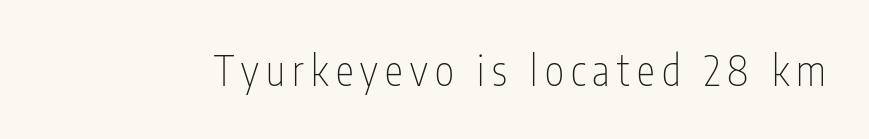
Q: Is the text bold? A: No.
Q: Is the text italic (slanted)? A: No, it is upright.
Q: Is the typeface a serif or a sans-serif typeface? A: Sans-serif.
Q: Is the text underlined? A: No.
Q: Width (condensed, normal, or wide)? A: Condensed.
Q: Stroke contrast? A: Low.
Q: x-height? A: Medium.
Q: Monospaced? A: No.
